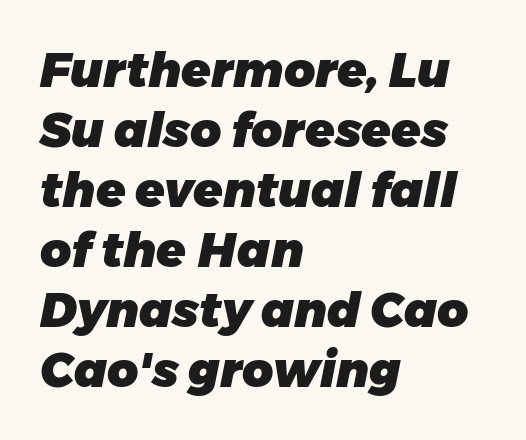
The image shows 48 px heavy type, italic (leaning right); set left-aligned, normal line spacing (1.25x), normal letter spacing, not underlined; low stroke contrast and a medium x-height.
